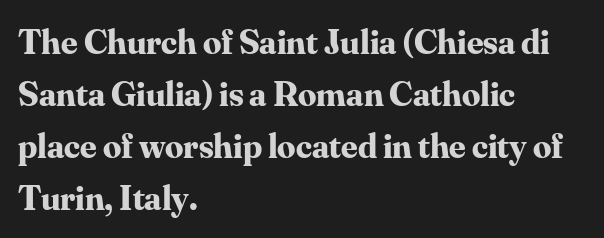
Q: Is the text bold? A: Yes.
Q: Is the text italic (slanted)? A: No, it is upright.
Q: Is the typeface a serif or a sans-serif typeface? A: Serif.
Q: Is the text underlined? A: No.
Q: How is the paragraph aligned? A: Left-aligned.
Q: Is the spacing between letters normal or unusually wide? A: Normal.
Q: Is the spacing between lines tight, normal or loose? A: Normal.
Q: Width (condensed, normal, or wide)? A: Normal.
Q: Stroke contrast? A: Medium.
Q: x-height? A: Small.
Q: Monospaced? A: No.
